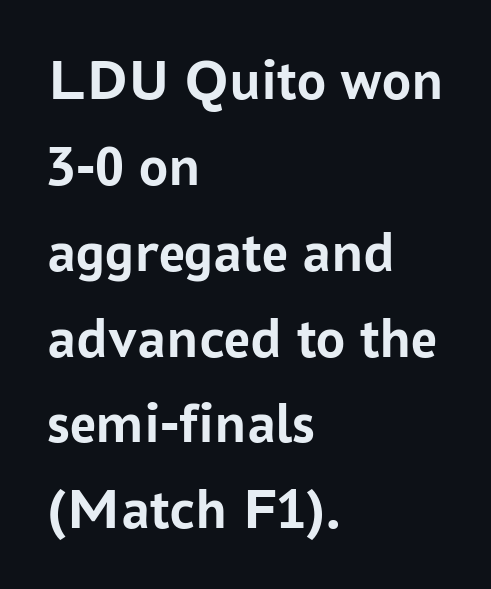
The image shows 58 px semibold sans-serif type, upright; set left-aligned, normal line spacing (1.48x), normal letter spacing, not underlined; low stroke contrast and a medium x-height.
